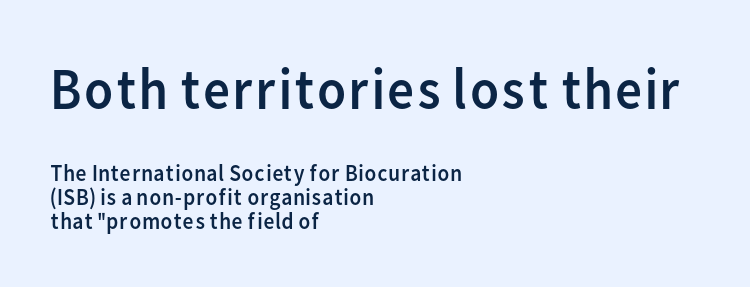
{"serif": "no", "italic": "no", "bold": "no", "weight": "regular", "width": "normal", "stroke_contrast": "low", "x_height": "medium", "monospaced": "no", "underline": "no", "align": "left", "line_spacing": "tight", "line_spacing_ratio": 1.01, "letter_spacing": "normal", "letter_spacing_em": 0.0, "larger_block": "first", "size_ratio": 2.46, "glyph_px": 59}
